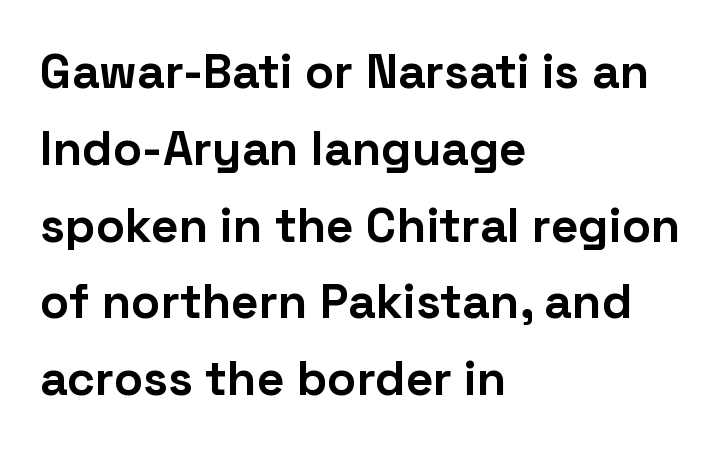
The image shows 48 px bold sans-serif type, upright; set left-aligned, normal line spacing (1.6x), normal letter spacing, not underlined; low stroke contrast and a medium x-height.
